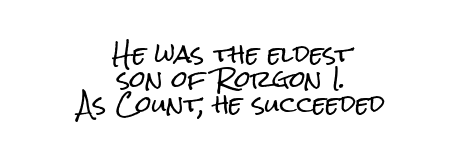
The image shows 23 px text type, upright; set centered, tight line spacing (1.09x), normal letter spacing, not underlined.
